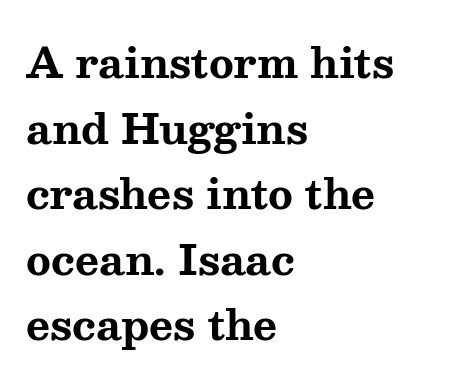
{"serif": "yes", "italic": "no", "bold": "yes", "weight": "bold", "width": "wide", "stroke_contrast": "medium", "x_height": "medium", "monospaced": "no", "underline": "no", "align": "left", "line_spacing": "normal", "line_spacing_ratio": 1.6, "letter_spacing": "normal", "letter_spacing_em": 0.0, "glyph_px": 41}
